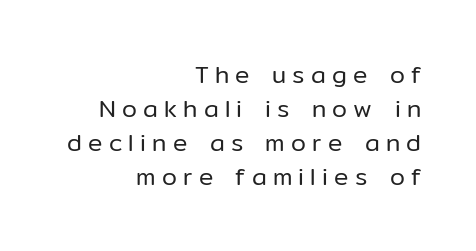
Leading: standard. One-word summary of the alignment: right. No italicization has been applied; the sample stays upright. The font sits on the lighter half of the weight spectrum, regular included.
